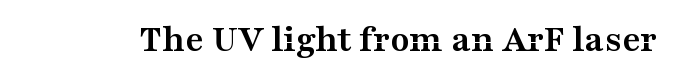
{"serif": "yes", "italic": "no", "bold": "yes", "weight": "semibold", "width": "wide", "stroke_contrast": "medium", "x_height": "medium", "monospaced": "no", "underline": "no", "letter_spacing": "normal", "letter_spacing_em": 0.0, "glyph_px": 39}
